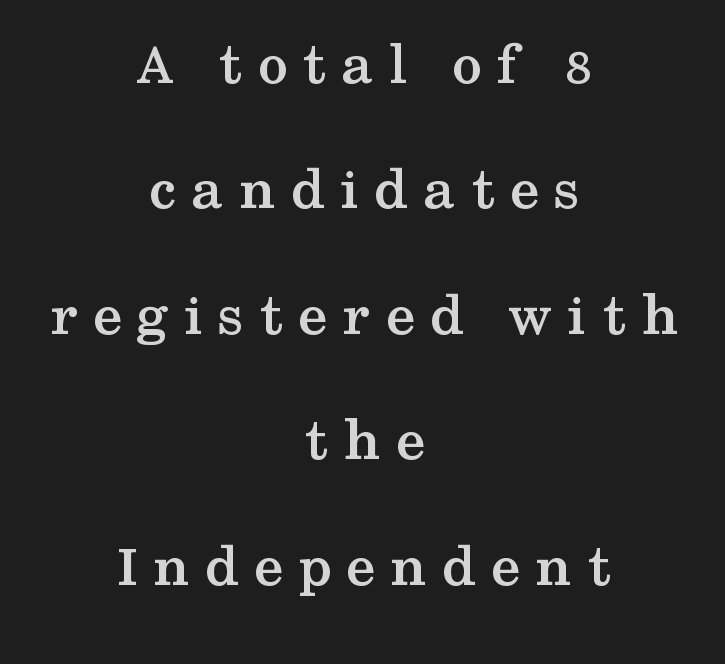
{"serif": "yes", "italic": "no", "bold": "yes", "weight": "semibold", "width": "wide", "stroke_contrast": "medium", "x_height": "medium", "monospaced": "no", "underline": "no", "align": "center", "line_spacing": "loose", "line_spacing_ratio": 2.09, "letter_spacing": "wide", "letter_spacing_em": 0.25, "glyph_px": 60}
